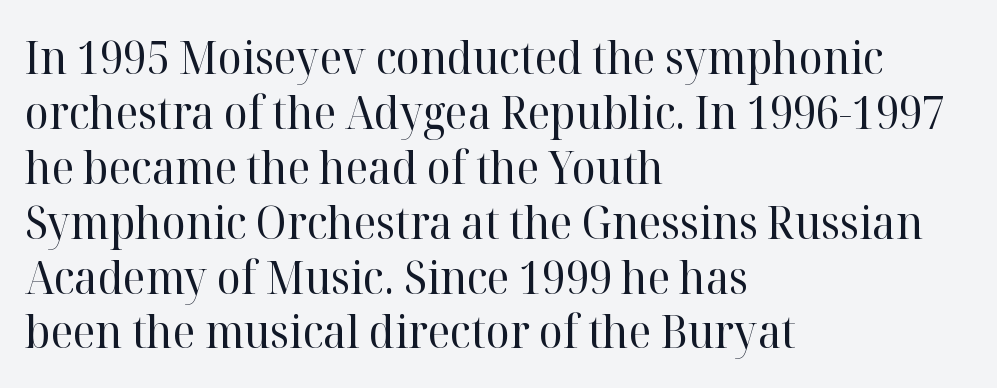
The image shows 45 px regular-weight serif type, upright; set left-aligned, line spacing 1.22x, normal letter spacing, not underlined; high stroke contrast and a medium x-height.
